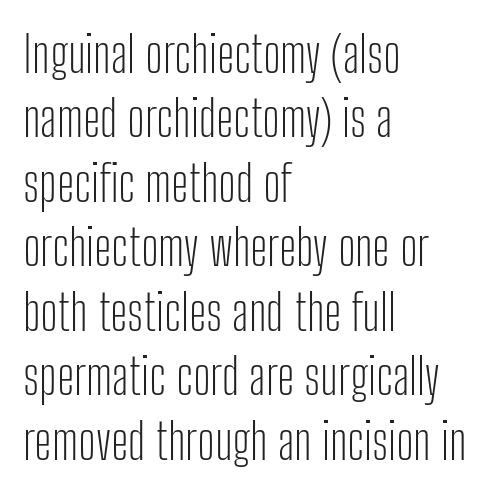
{"serif": "no", "italic": "no", "bold": "no", "weight": "light", "width": "condensed", "stroke_contrast": "low", "x_height": "medium", "monospaced": "no", "underline": "no", "align": "left", "line_spacing": "normal", "line_spacing_ratio": 1.29, "letter_spacing": "normal", "letter_spacing_em": 0.0, "glyph_px": 50}
